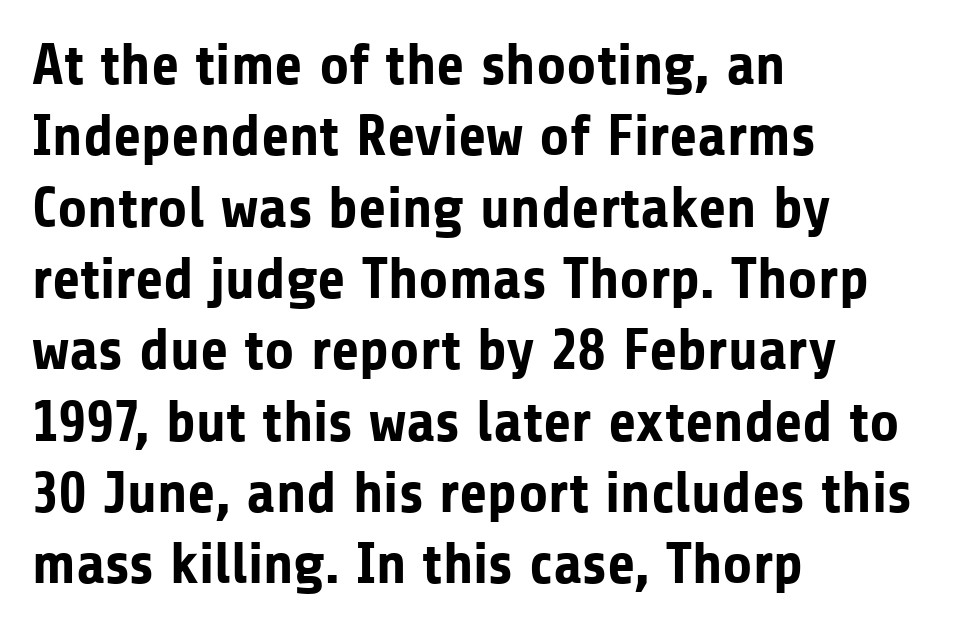
{"serif": "no", "italic": "no", "bold": "yes", "weight": "bold", "width": "normal", "stroke_contrast": "low", "x_height": "medium", "monospaced": "no", "underline": "no", "align": "left", "line_spacing_ratio": 1.23, "letter_spacing": "normal", "letter_spacing_em": 0.0, "glyph_px": 58}
